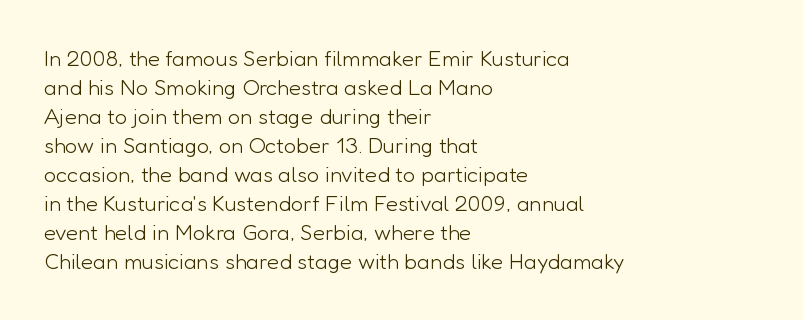
The image shows 22 px text type, upright; set left-aligned, normal line spacing (1.32x), normal letter spacing, not underlined.
